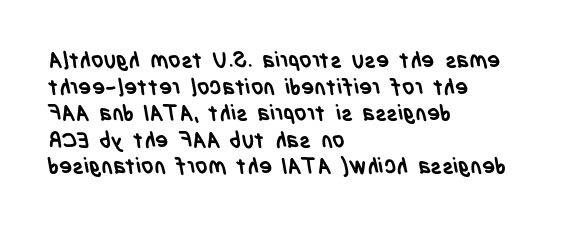
{"bold": "yes", "underline": "no", "align": "left", "line_spacing_ratio": 1.21, "letter_spacing": "normal", "letter_spacing_em": 0.0, "glyph_px": 22}
